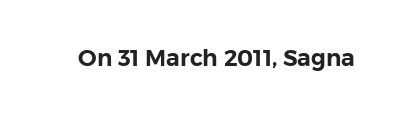
{"italic": "no", "underline": "no", "letter_spacing": "normal", "letter_spacing_em": 0.0, "glyph_px": 23}
